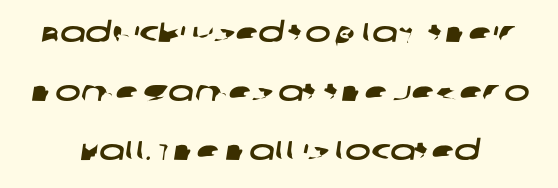
Q: Is the text underlined? A: No.
Q: How is the paragraph aligned? A: Centered.
Q: Is the spacing between letters normal or unusually wide? A: Normal.
Q: Is the spacing between lines tight, normal or loose? A: Loose.
